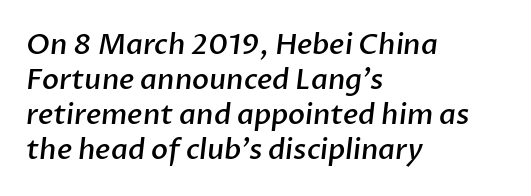
Q: Is the text bold? A: Semi-bold.
Q: Is the typeface a serif or a sans-serif typeface? A: Sans-serif.
Q: Is the text underlined? A: No.
Q: How is the paragraph aligned? A: Left-aligned.
Q: Is the spacing between letters normal or unusually wide? A: Normal.
Q: Is the spacing between lines tight, normal or loose? A: Normal.
Q: Width (condensed, normal, or wide)? A: Normal.
Q: Stroke contrast? A: Low.
Q: x-height? A: Medium.
Q: Monospaced? A: No.
